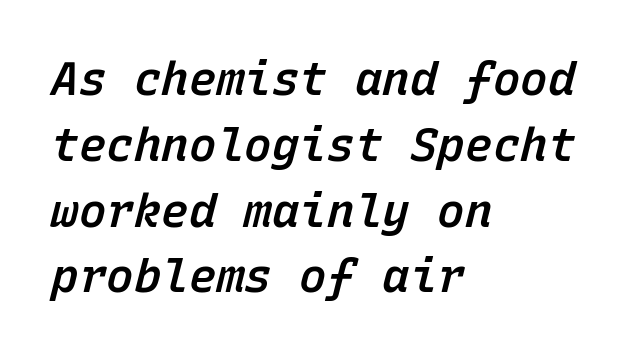
Q: Is the text bold? A: Semi-bold.
Q: Is the text italic (slanted)? A: Yes, it leans right by about 15 degrees.
Q: Is the text underlined? A: No.
Q: How is the paragraph aligned? A: Left-aligned.
Q: Is the spacing between letters normal or unusually wide? A: Normal.
Q: Is the spacing between lines tight, normal or loose? A: Normal.
Q: Width (condensed, normal, or wide)? A: Normal.
Q: Stroke contrast? A: Low.
Q: x-height? A: Medium.
Q: Monospaced? A: Yes.
